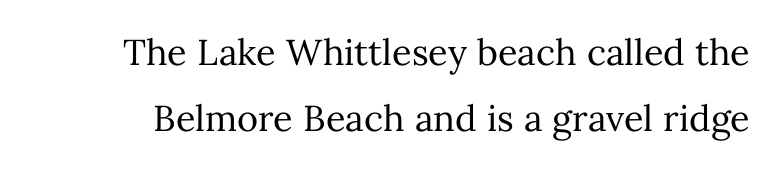
A typesetter would call this proportional, since set widths differ per character. Honestly, the letter spacing is just normal — you wouldn't notice it. Bold? No — there's no thickening of the strokes. Upright lettering throughout. Glance below the letters and you will spot only blank space.
